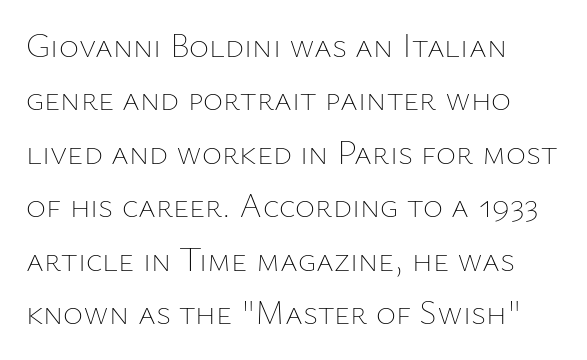
A typesetter would mark this as roman, not italic. Varying glyph widths throughout — classic text-font behaviour. Is there much room between lines? A standard amount, neither cramped nor airy. How are the letters spaced? Ordinarily, with no added tracking. Teacher's note: observe the even left margin — that is flush-left alignment.
